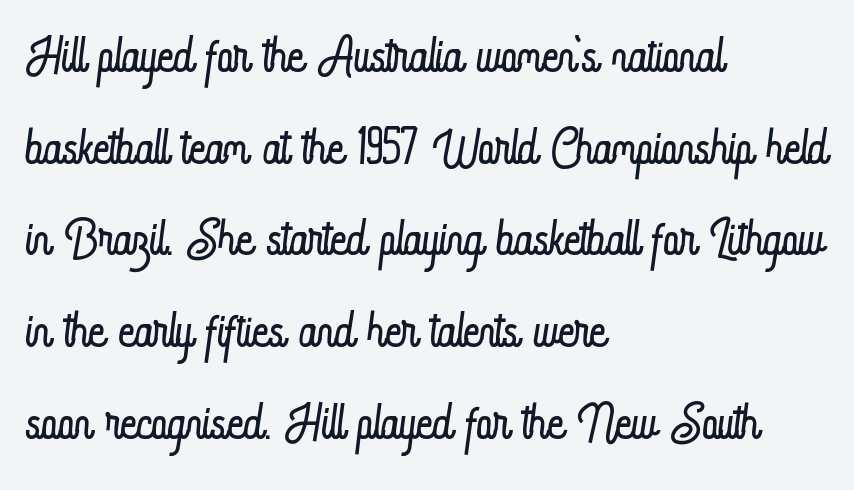
The image shows 70 px light, condensed type; set left-aligned, normal line spacing (1.31x), normal letter spacing, not underlined; low stroke contrast and a small x-height.
